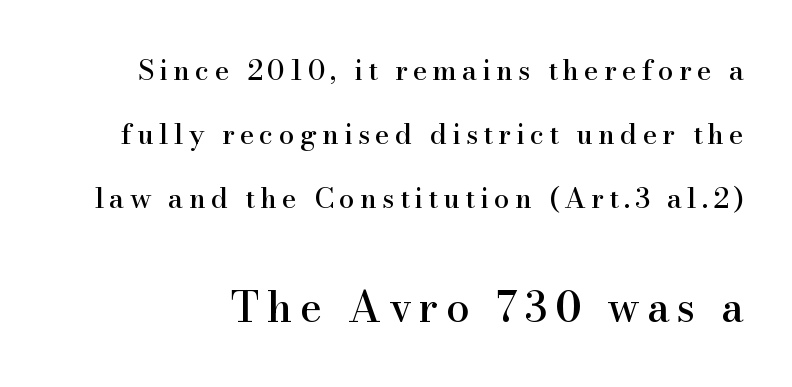
{"serif": "yes", "italic": "no", "width": "normal", "stroke_contrast": "high", "x_height": "small", "monospaced": "no", "underline": "no", "line_spacing": "loose", "line_spacing_ratio": 2.29, "larger_block": "second", "size_ratio": 1.5, "glyph_px": 42}
